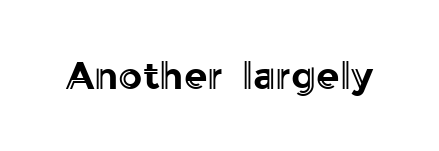
Bare-footed words on every line. Between one letter and the next there's only the usual sliver of space. A roman cut, with each character standing at attention. These lines are rendered in a variable-pitch font.
